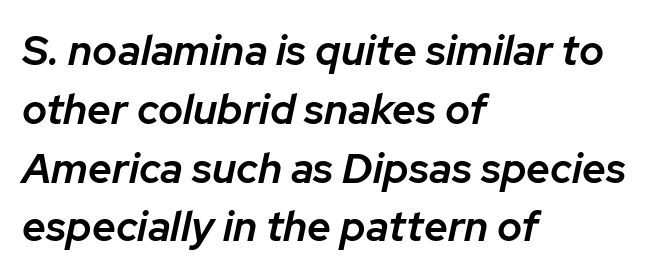
The image shows 42 px semibold type, italic (leaning right); set left-aligned, normal line spacing (1.4x), normal letter spacing, not underlined; low stroke contrast and a medium x-height.
